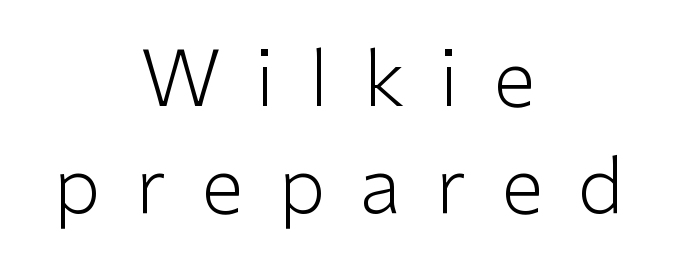
Q: Is the text bold? A: No.
Q: Is the text italic (slanted)? A: No, it is upright.
Q: Is the typeface a serif or a sans-serif typeface? A: Sans-serif.
Q: Is the text underlined? A: No.
Q: How is the paragraph aligned? A: Centered.
Q: Is the spacing between letters normal or unusually wide? A: Unusually wide.
Q: Is the spacing between lines tight, normal or loose? A: Normal.
Q: Width (condensed, normal, or wide)? A: Normal.
Q: Stroke contrast? A: Low.
Q: x-height? A: Medium.
Q: Monospaced? A: No.
